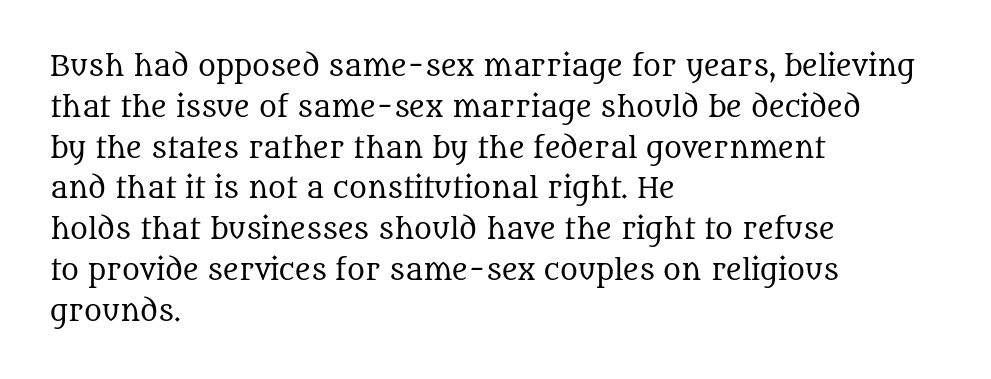
The passage shown stacks its lines at a standard gap. Plain, unruled lines of type. Summary of weight: not heavy and not bold. The rendering keeps characters at their native spacing. Notice how the stems are strictly vertical — no italics here.
